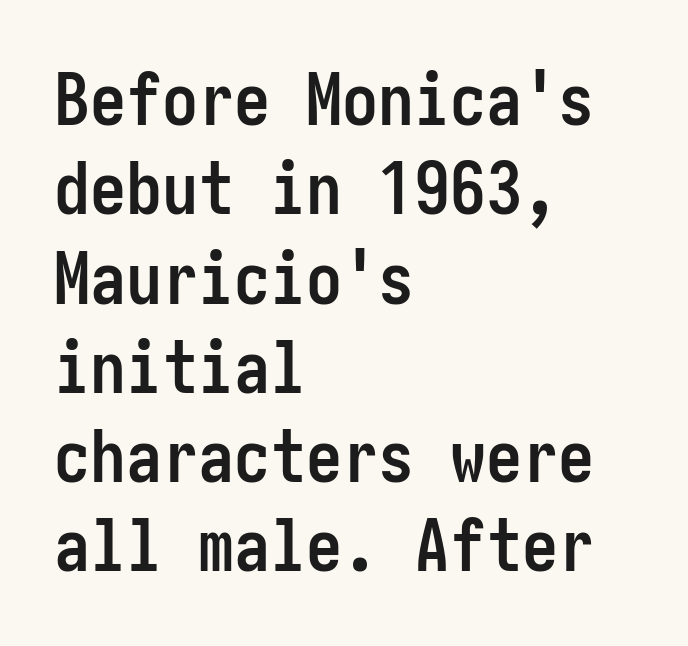
Q: Is the text bold? A: Yes.
Q: Is the text italic (slanted)? A: No, it is upright.
Q: Is the typeface a serif or a sans-serif typeface? A: Sans-serif.
Q: Is the text underlined? A: No.
Q: How is the paragraph aligned? A: Left-aligned.
Q: Is the spacing between letters normal or unusually wide? A: Normal.
Q: Width (condensed, normal, or wide)? A: Condensed.
Q: Stroke contrast? A: Low.
Q: x-height? A: Medium.
